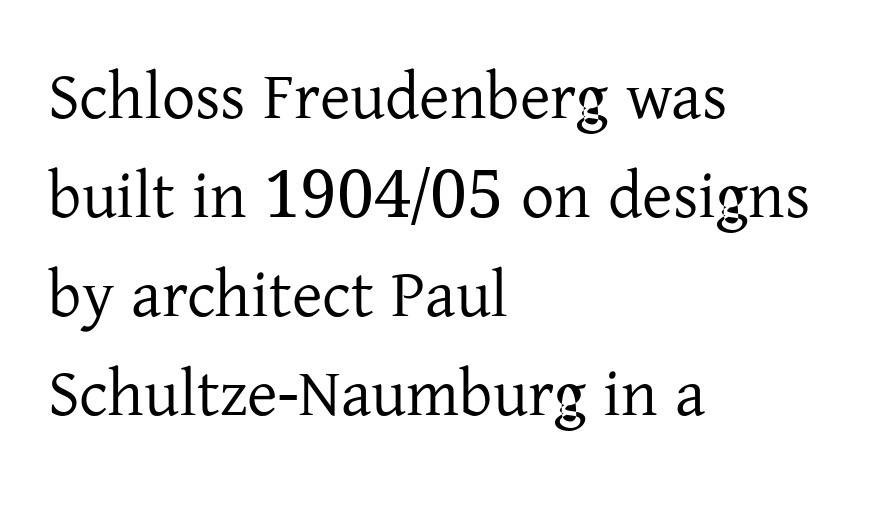
{"serif": "yes", "italic": "no", "bold": "no", "weight": "regular", "width": "normal", "stroke_contrast": "low", "x_height": "medium", "monospaced": "no", "underline": "no", "align": "left", "line_spacing": "normal", "line_spacing_ratio": 1.5, "letter_spacing": "normal", "letter_spacing_em": 0.0, "glyph_px": 66}
